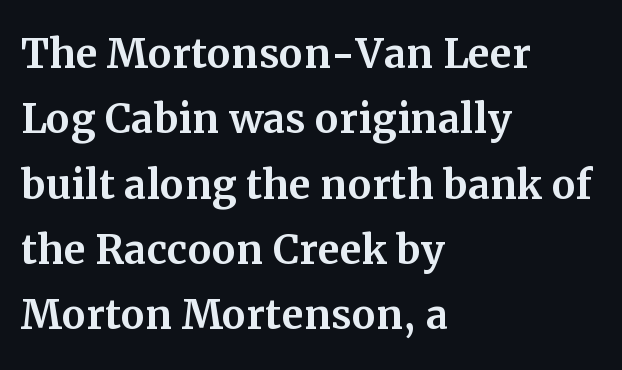
{"serif": "yes", "italic": "no", "width": "normal", "stroke_contrast": "medium", "x_height": "medium", "monospaced": "no", "underline": "no", "align": "left", "line_spacing_ratio": 1.21, "letter_spacing": "normal", "letter_spacing_em": 0.0, "glyph_px": 54}
